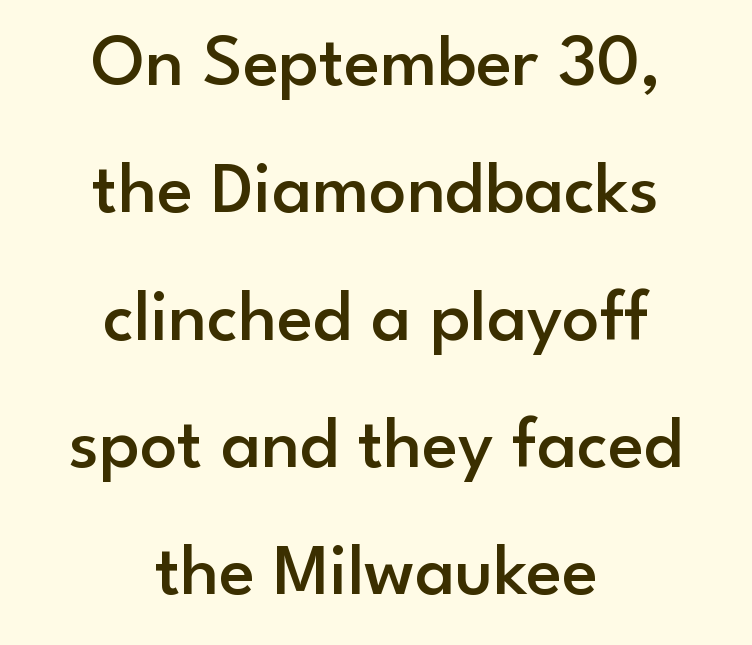
The image shows 74 px semibold sans-serif type, upright; set centered, line spacing 1.72x, normal letter spacing, not underlined; low stroke contrast and a small x-height.
